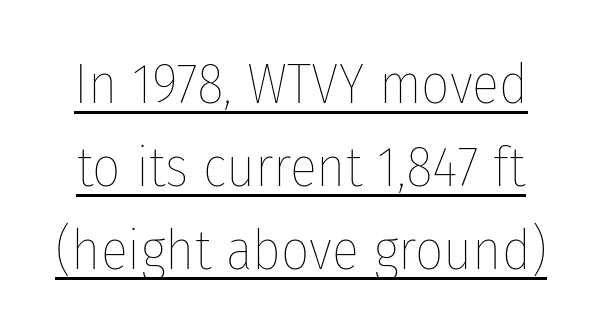
Q: Is the text bold? A: No.
Q: Is the text italic (slanted)? A: No, it is upright.
Q: Is the text underlined? A: Yes.
Q: Is the spacing between letters normal or unusually wide? A: Normal.
Q: Is the spacing between lines tight, normal or loose? A: Normal.
Q: Width (condensed, normal, or wide)? A: Condensed.
Q: Stroke contrast? A: Low.
Q: x-height? A: Medium.
Q: Monospaced? A: No.
